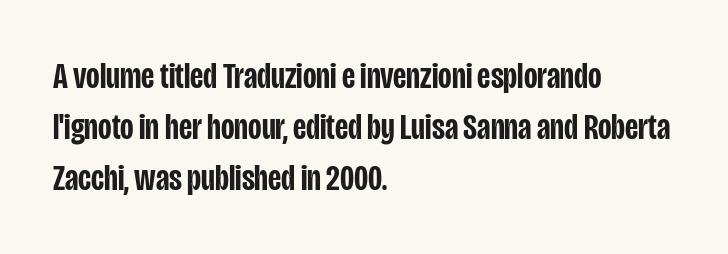
How are the letters spaced? Ordinarily, with no added tracking. A student would call this left alignment; a typographer would say flush left, rag right. Summary of vertical rhythm: regular, with standard interline spacing. I'd call this a sans setting — the letters go barefoot. This sample has the flowing, uneven cadence of proportional lettering. How heavy is the stroke? Medium-heavy — a semibold, shy of bold.
